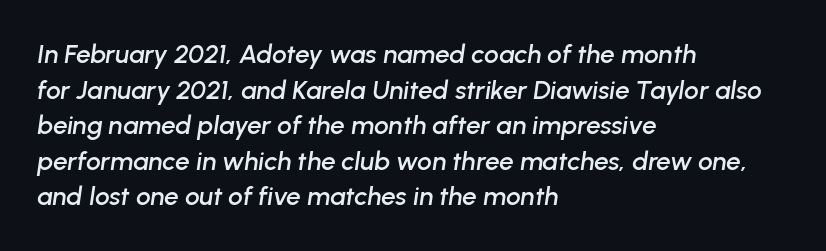
Q: Is the text italic (slanted)? A: Yes, it leans right by about 8 degrees.
Q: Is the text underlined? A: No.
Q: How is the paragraph aligned? A: Left-aligned.
Q: Is the spacing between letters normal or unusually wide? A: Normal.
Q: Is the spacing between lines tight, normal or loose? A: Normal.
